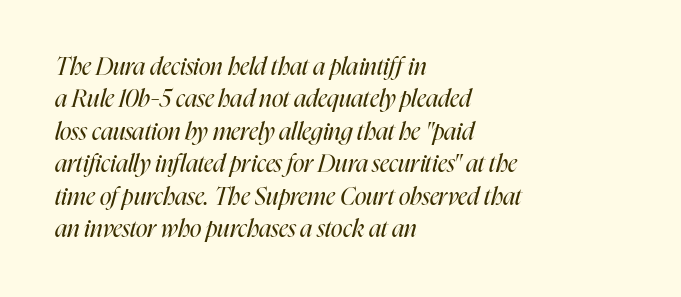
Beneath every word, the page is bare. In CSS terms this would be text-align: left. Between one letter and the next there's only the usual sliver of space. Vertical spacing — default.
